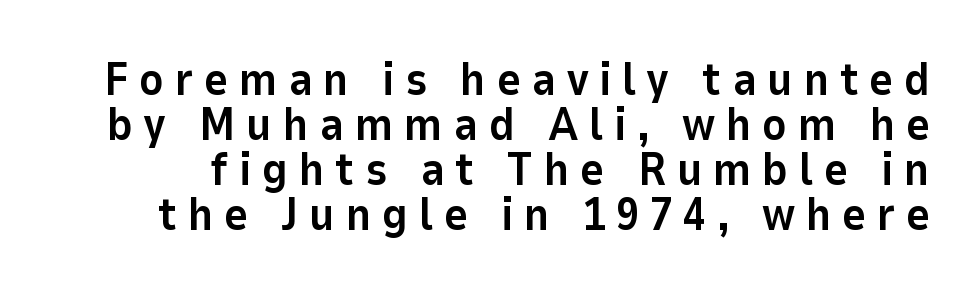
The tracking jumps out immediately: characters are airy and widely separated. The font family rendered here belongs to the sans-serif group. Here the designer chose a conventional face with non-uniform glyph widths. Notice how the stems are strictly vertical — no italics here. Words float on clear page, feet unadorned. Typesetter's note: full bold, strokes at maximum text heaviness.
